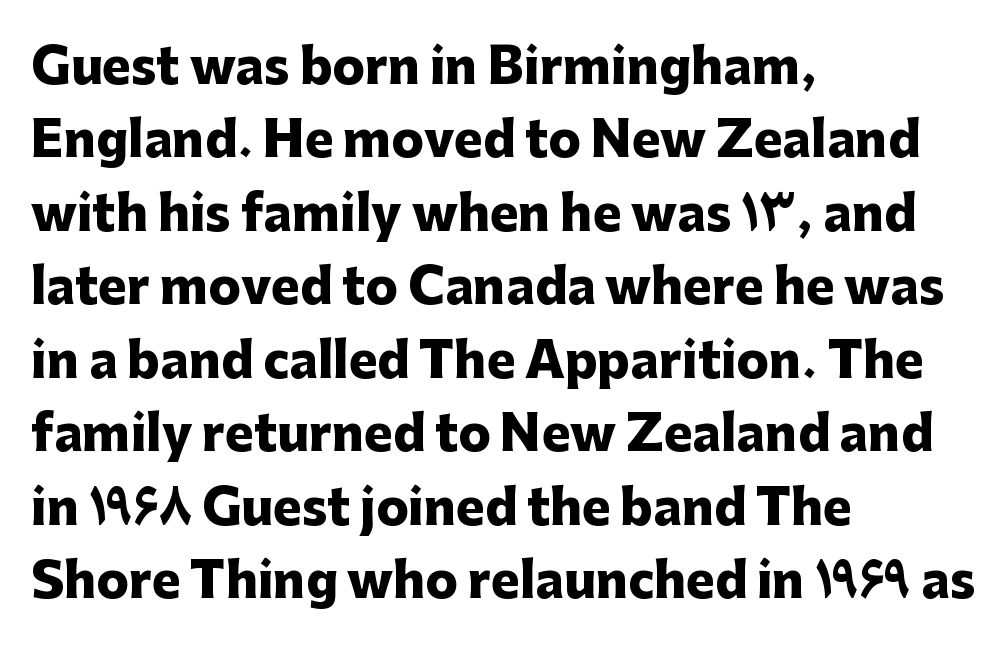
The image shows 48 px heavy sans-serif type, upright; set left-aligned, normal line spacing (1.53x), normal letter spacing, not underlined; low stroke contrast and a medium x-height.
